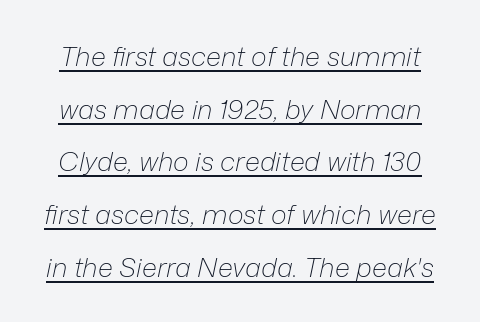
Q: Is the text bold? A: No.
Q: Is the text italic (slanted)? A: Yes, it leans right by about 12 degrees.
Q: Is the text underlined? A: Yes.
Q: Is the spacing between letters normal or unusually wide? A: Normal.
Q: Is the spacing between lines tight, normal or loose? A: Loose.
